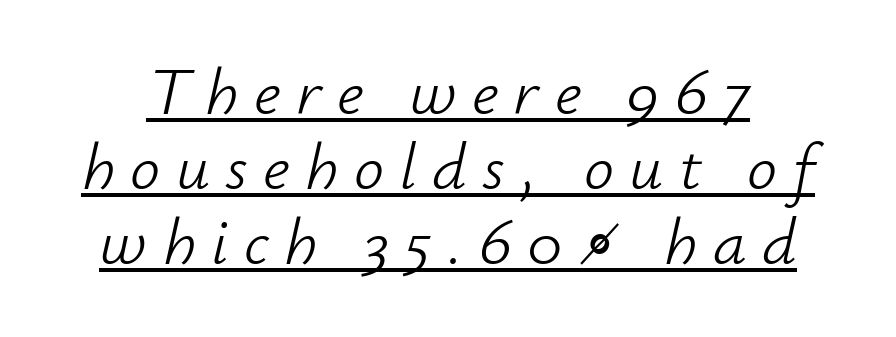
Q: Is the text bold? A: No.
Q: Is the text italic (slanted)? A: Yes, it leans right by about 12 degrees.
Q: Is the text underlined? A: Yes.
Q: Is the spacing between letters normal or unusually wide? A: Unusually wide.
Q: Is the spacing between lines tight, normal or loose? A: Tight.
Q: Width (condensed, normal, or wide)? A: Normal.
Q: Stroke contrast? A: Low.
Q: x-height? A: Small.
Q: Monospaced? A: No.
